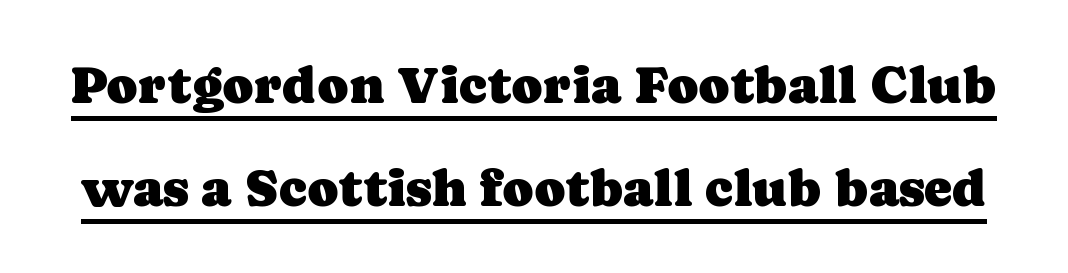
Interline gaps are noticeably wide in this sample. What decoration does the sample have? An underline. The face used here is proportionally spaced, like ordinary book or web type. Small tapered or slab feet sit at the stroke ends, so this counts as serif. The horizontal fit of the characters is conventional and even.
